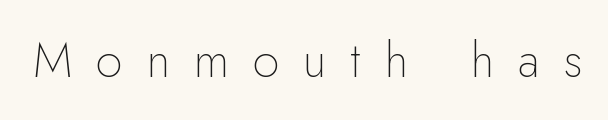
The image shows 48 px thin sans-serif type, upright; set unusually wide letter spacing (+0.5 em), not underlined; low stroke contrast and a small x-height.
